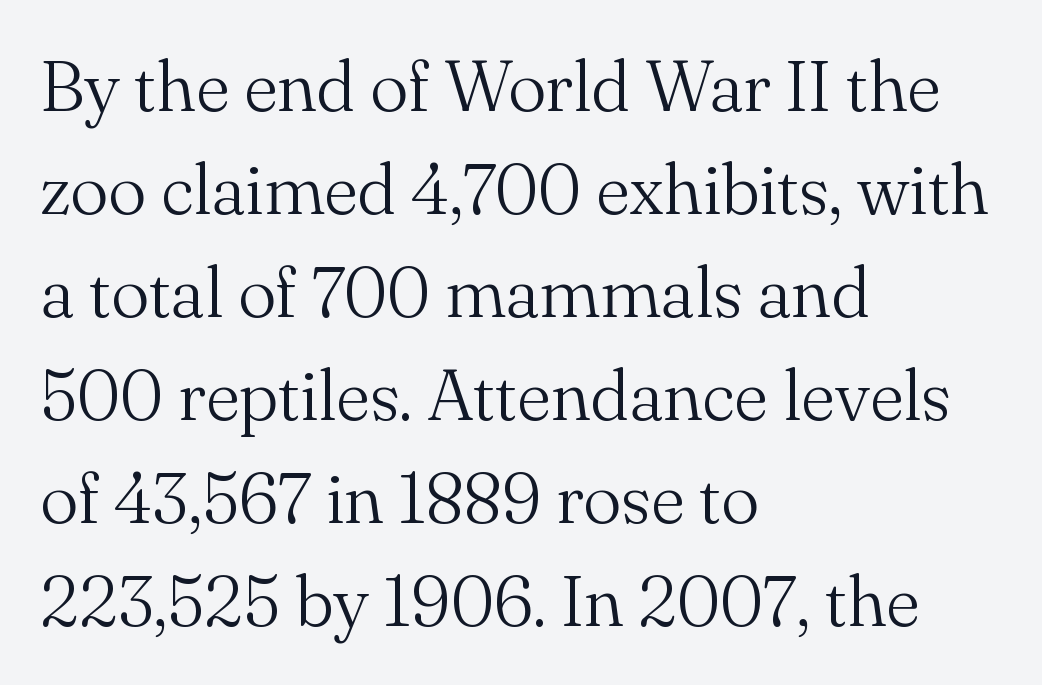
No italicization has been applied; the sample stays upright. Honestly, the row spacing looks completely unremarkable. These lines are rendered in a variable-pitch font. Words float on clear page, feet unadorned. The characters are drawn with everyday or finer stroke widths. You can tell from the footed stems that serif type was used.
